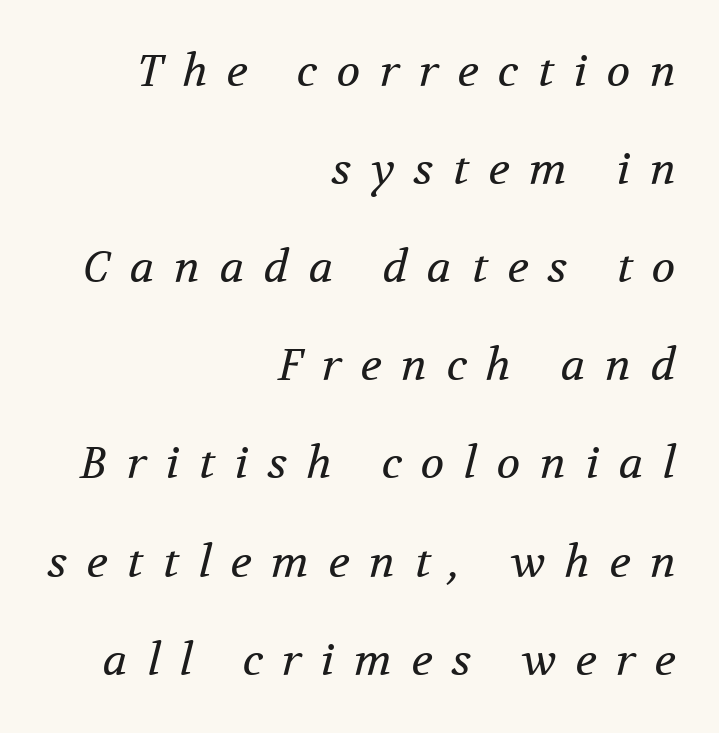
Line spacing here is loose. The compositor pushed each line to the right boundary. The letters advance in unequal steps, a hallmark of proportional type. Bold? No — there's no thickening of the strokes. Rule under the text: the space is simply empty.
